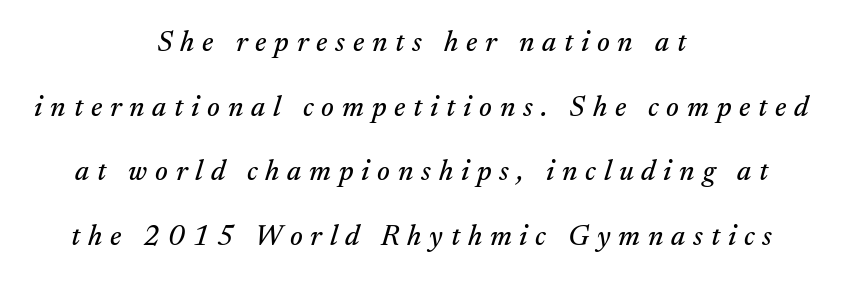
It's the slanting kind of type. Are there feet on the stems? There are — it's a serif. Horizontal alignment here is central, giving a formal, balanced look. The passage shown is not underscored anywhere. A typesetter would call this heavily tracked-out type.
